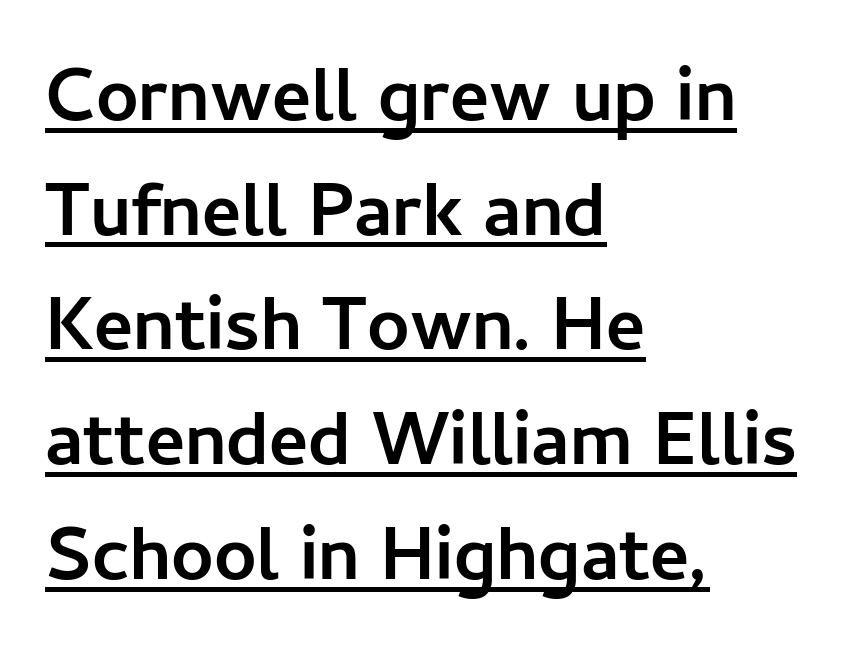
Compared with typical paragraphs, the rows here are spaced about the same. Is this a fixed-width face? No — the glyphs have proportional, varying widths. The face used here is rendered with its standard letterfit. Unlike a traditional serif, this face leaves its strokes unadorned.
